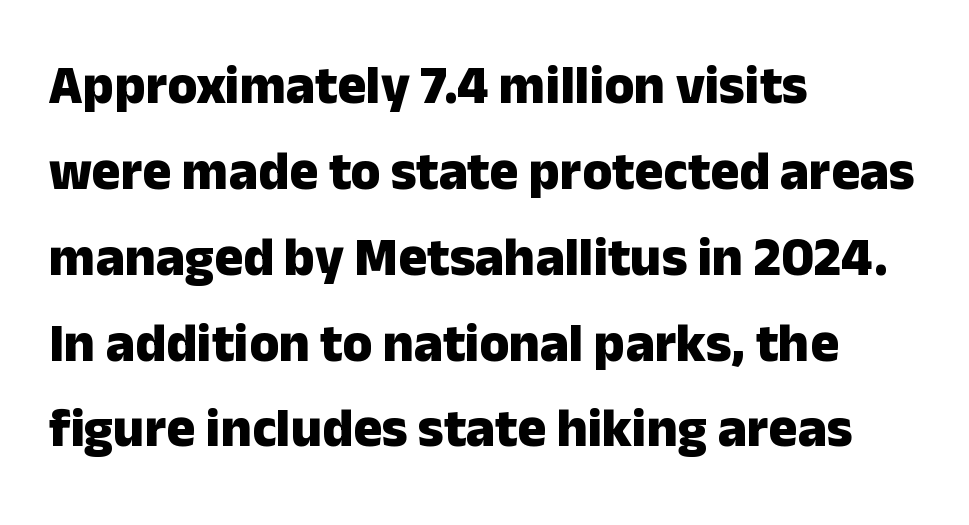
The image shows 54 px heavy sans-serif type, upright; set left-aligned, normal line spacing (1.59x), normal letter spacing, not underlined; low stroke contrast and a medium x-height.
